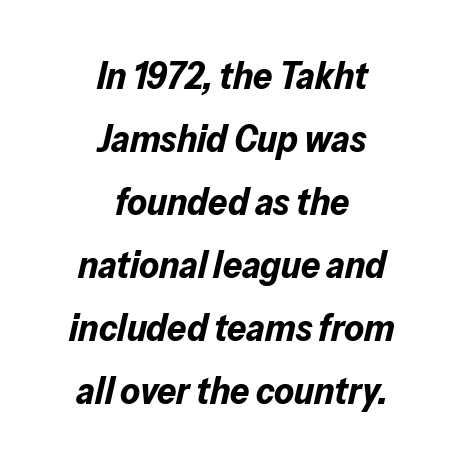
The image shows 38 px bold type, italic (leaning right); set centered, normal line spacing (1.66x), normal letter spacing, not underlined; low stroke contrast and a medium x-height.
